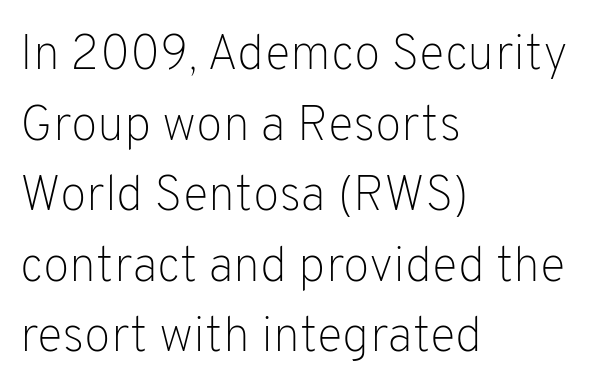
Q: Is the text bold? A: No.
Q: Is the text italic (slanted)? A: No, it is upright.
Q: Is the typeface a serif or a sans-serif typeface? A: Sans-serif.
Q: Is the text underlined? A: No.
Q: How is the paragraph aligned? A: Left-aligned.
Q: Is the spacing between letters normal or unusually wide? A: Normal.
Q: Is the spacing between lines tight, normal or loose? A: Normal.
Q: Width (condensed, normal, or wide)? A: Normal.
Q: Stroke contrast? A: Low.
Q: x-height? A: Medium.
Q: Monospaced? A: No.
